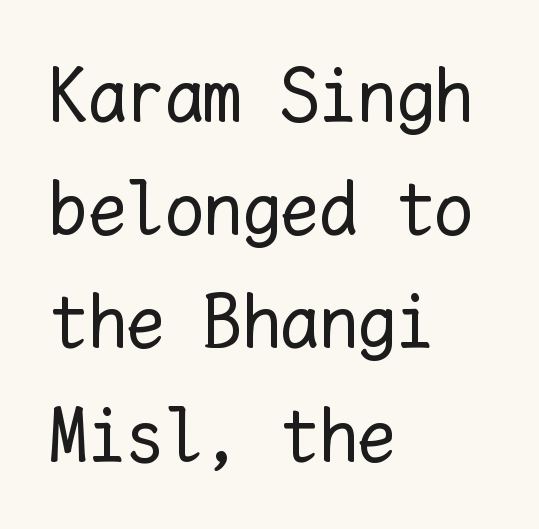
{"italic": "no", "bold": "no", "weight": "regular", "width": "normal", "stroke_contrast": "low", "x_height": "medium", "monospaced": "yes", "underline": "no", "align": "left", "line_spacing": "normal", "line_spacing_ratio": 1.47, "letter_spacing": "normal", "letter_spacing_em": 0.0, "glyph_px": 77}
